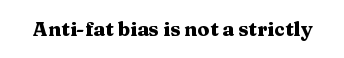
Q: Is the text bold? A: Yes.
Q: Is the text italic (slanted)? A: No, it is upright.
Q: Is the text underlined? A: No.
Q: Is the spacing between letters normal or unusually wide? A: Normal.
